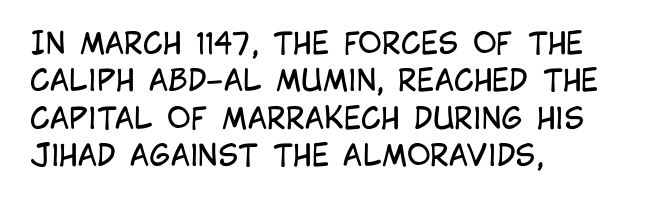
{"serif": "no", "italic": "no", "bold": "no", "weight": "regular", "width": "condensed", "stroke_contrast": "low", "x_height": "large", "monospaced": "no", "underline": "no", "align": "left", "line_spacing": "normal", "line_spacing_ratio": 1.29, "letter_spacing": "normal", "letter_spacing_em": 0.0, "glyph_px": 29}
